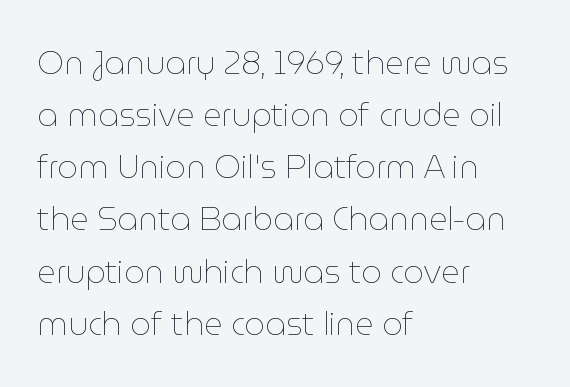
The image shows 32 px thin type, upright; set left-aligned, normal line spacing (1.63x), normal letter spacing, not underlined; low stroke contrast and a medium x-height.
